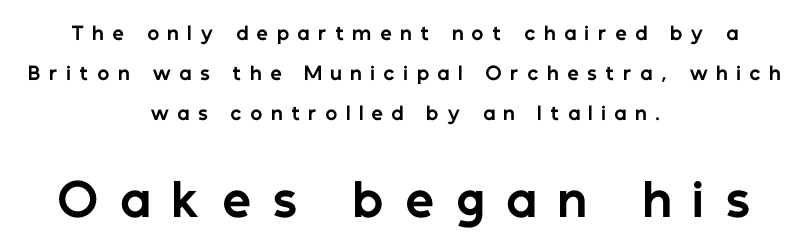
A roman cut, with each character standing at attention. Looks like regular typesetting: each glyph gets only the width it needs. You can tell from the bare stems that sans-serif type was used. The whitespace from short lines is split evenly between both sides. The letterforms stand isolated, each surrounded by extra space.
